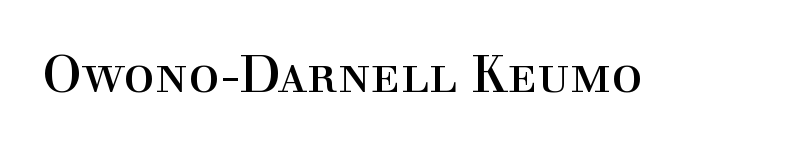
{"serif": "yes", "italic": "no", "bold": "no", "weight": "regular", "width": "normal", "x_height": "medium", "monospaced": "no", "underline": "no", "letter_spacing": "normal", "letter_spacing_em": 0.0, "glyph_px": 52}
